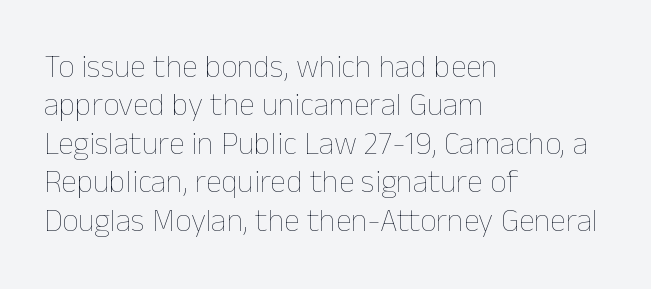
Q: Is the text bold? A: No.
Q: Is the text italic (slanted)? A: No, it is upright.
Q: Is the text underlined? A: No.
Q: How is the paragraph aligned? A: Left-aligned.
Q: Is the spacing between letters normal or unusually wide? A: Normal.
Q: Width (condensed, normal, or wide)? A: Normal.
Q: Stroke contrast? A: Low.
Q: x-height? A: Medium.
Q: Monospaced? A: No.
